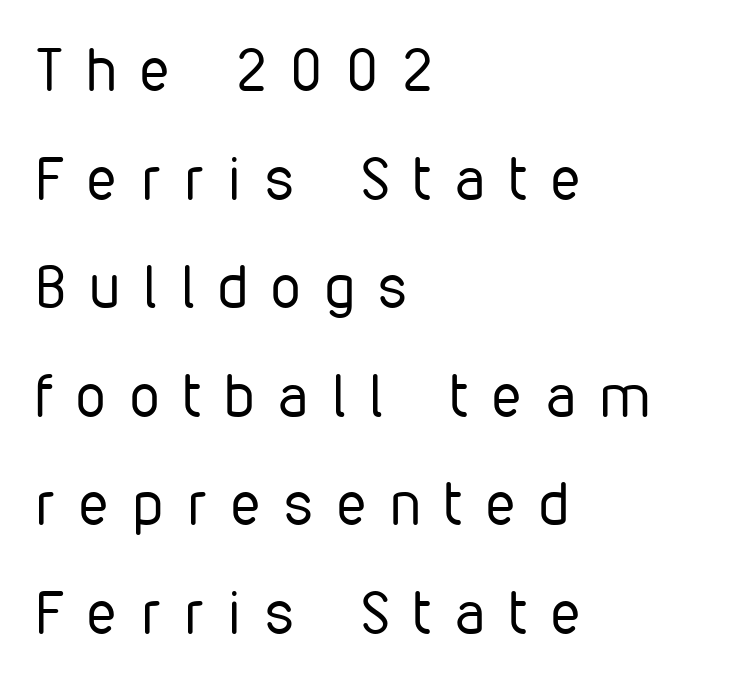
The image shows 59 px regular-weight, condensed sans-serif type, upright; set left-aligned, line spacing 1.84x, unusually wide letter spacing (+0.41 em), not underlined; low stroke contrast and a medium x-height.
